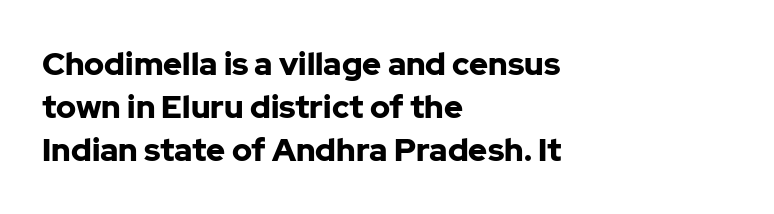
Q: Is the text bold? A: Yes.
Q: Is the text italic (slanted)? A: No, it is upright.
Q: Is the typeface a serif or a sans-serif typeface? A: Sans-serif.
Q: Is the text underlined? A: No.
Q: How is the paragraph aligned? A: Left-aligned.
Q: Is the spacing between letters normal or unusually wide? A: Normal.
Q: Is the spacing between lines tight, normal or loose? A: Normal.
Q: Width (condensed, normal, or wide)? A: Normal.
Q: Stroke contrast? A: Low.
Q: x-height? A: Medium.
Q: Monospaced? A: No.
